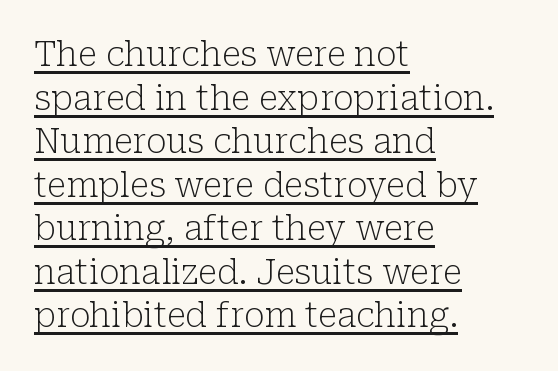
Underlined type. Inter-character spacing is left at the font's built-in metrics. On a weight scale, this lands at 450 or below. These lines are rendered in a variable-pitch font. Notice how the stems are strictly vertical — no italics here.
